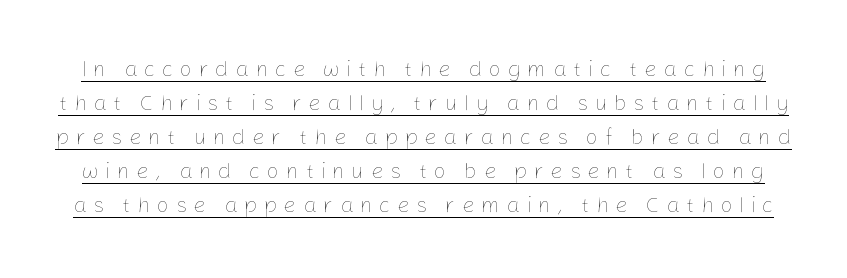
{"italic": "no", "bold": "no", "underline": "yes", "line_spacing": "normal", "line_spacing_ratio": 1.55, "letter_spacing": "wide", "letter_spacing_em": 0.29, "glyph_px": 22}
